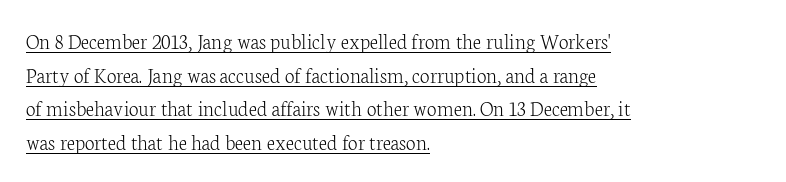
{"italic": "no", "bold": "no", "underline": "yes", "align": "left", "line_spacing": "normal", "line_spacing_ratio": 1.53, "letter_spacing": "normal", "letter_spacing_em": 0.0, "glyph_px": 22}
